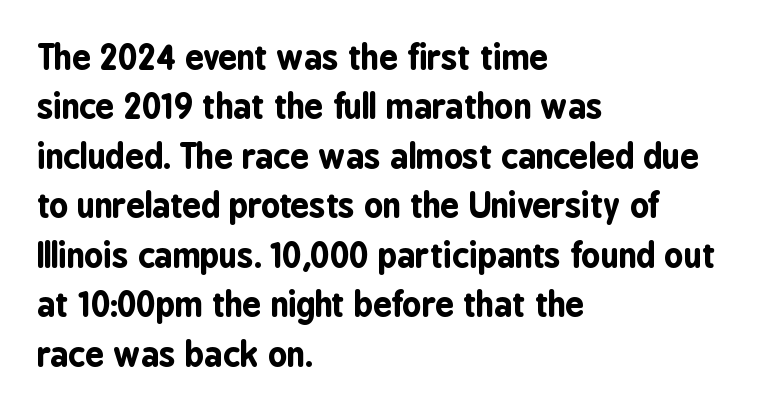
The image shows 33 px bold, condensed sans-serif type, upright; set left-aligned, normal line spacing (1.5x), normal letter spacing, not underlined; low stroke contrast and a medium x-height.
